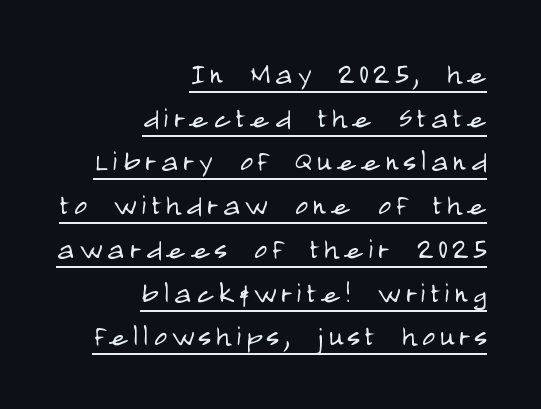
The image shows 35 px light, condensed sans-serif type, upright; set right-aligned, normal line spacing (1.25x), underlined; low stroke contrast and a large x-height.
